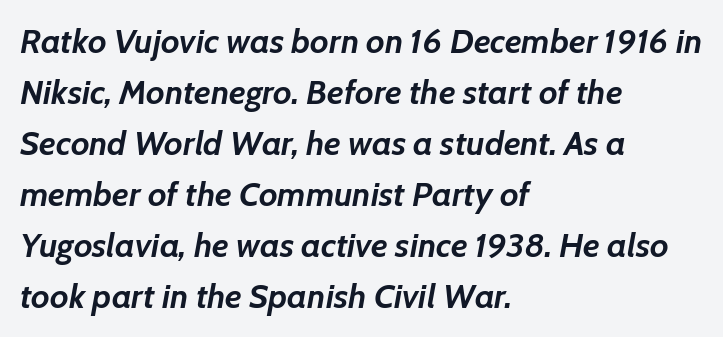
The specimen omits any rule beneath the text block's lines. The letters advance in unequal steps, a hallmark of proportional type. Summary of vertical rhythm: regular, with standard interline spacing. There's an unmistakable incline to the writing here.
